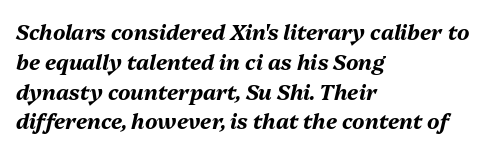
A clean baseline with only descenders dipping below it. This block has exactly the height ordinary leading produces. The text block is weighted toward the left margin, trailing off unevenly rightward. Slant detected: the letters are inclined.
